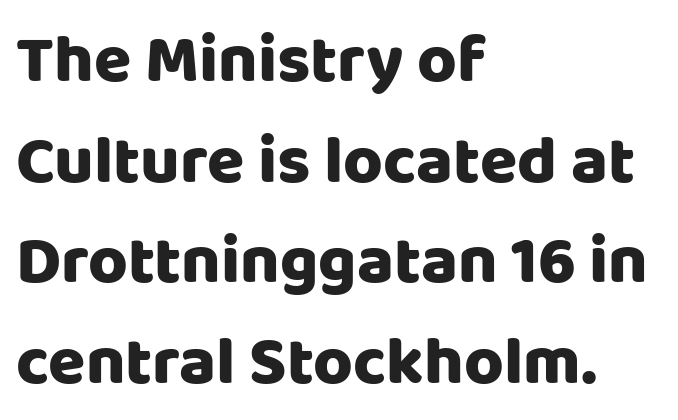
The image shows 68 px sans-serif type, upright; set left-aligned, normal line spacing (1.48x), normal letter spacing, not underlined; low stroke contrast and a large x-height.
